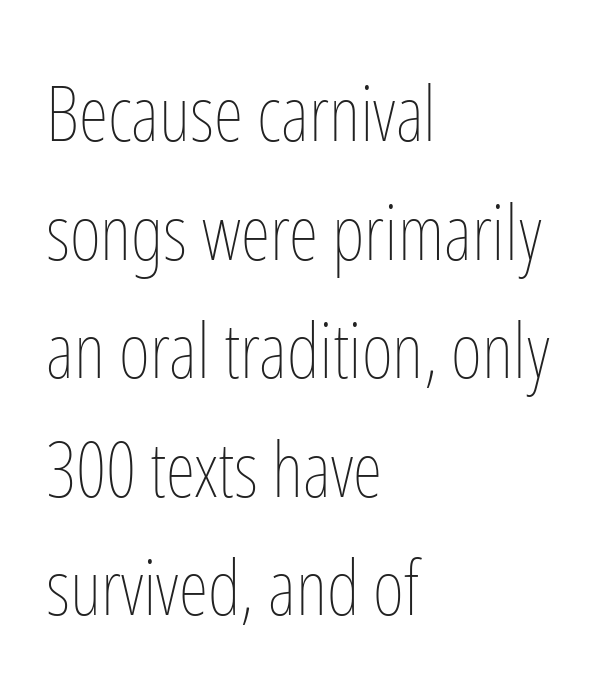
The designer left line spacing at the default. Posture: vertical. Letters have the restrained weight of plain body copy at most. Visually the block forms a straight wall on the left and a jagged coastline on the right. Think of a printed novel: that variable character pitch is what you see here. The type is set solid horizontally, with unmodified tracking.
